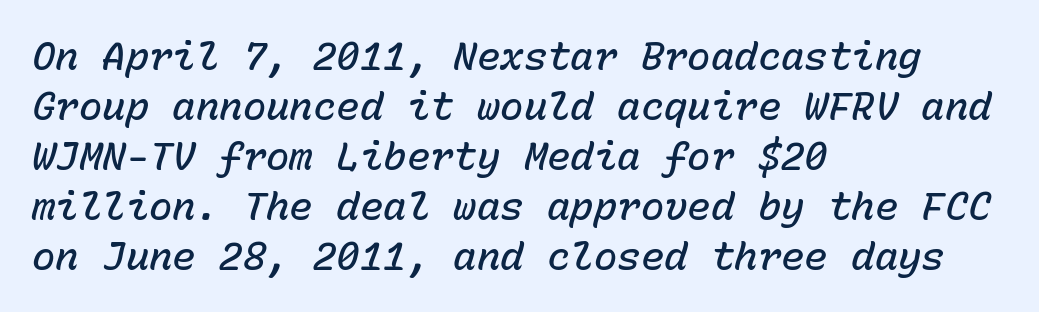
The image shows 39 px semibold type, italic (leaning right), monospaced; set left-aligned, normal line spacing (1.28x), normal letter spacing, not underlined; low stroke contrast and a medium x-height.
